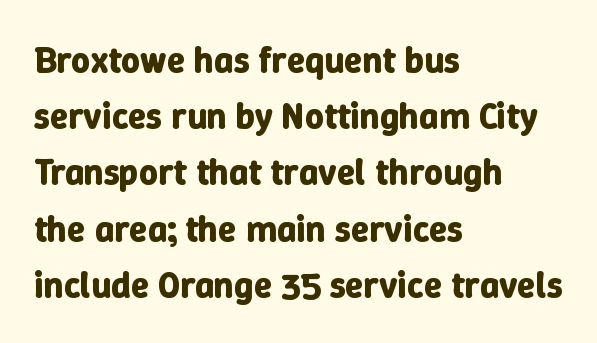
No italicization has been applied; the sample stays upright. Spacing verdict: proportional, widths tailored to each character. Nothing unusual about the tracking: characters are spaced as the font intends. Horizontally, the lines are justified to the leading edge only.
